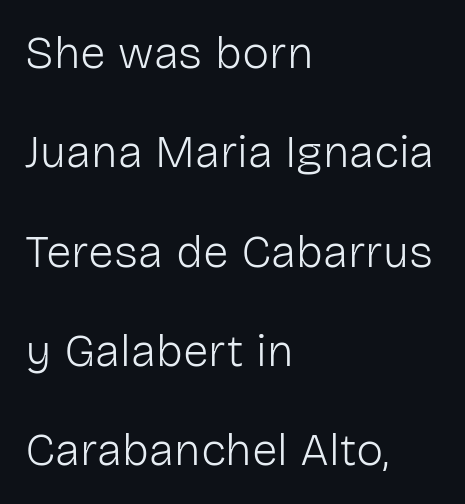
All the whitespace from short lines collects on the right. Character widths vary here, with narrow letters taking less room than wide ones. The lettering holds an erect, upright posture throughout. The block of text is sparse from top to bottom, with ample space between rows.
